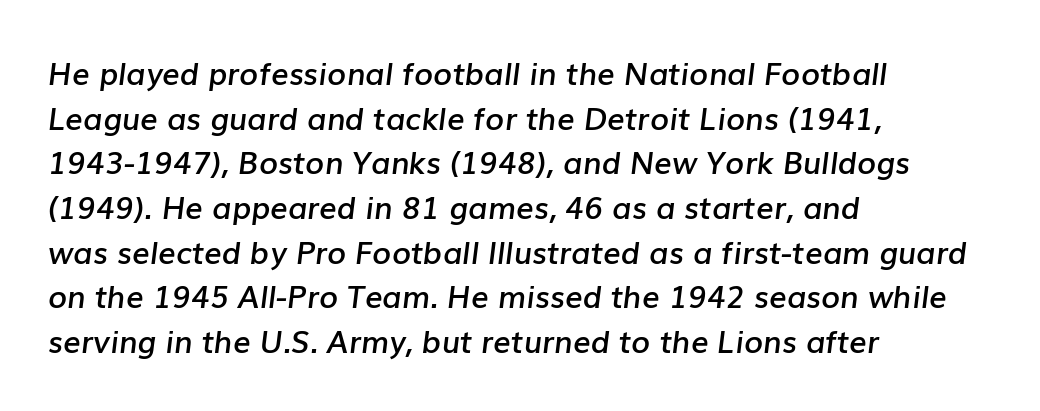
A typesetter would mark this as italic. The paragraph has a hard left edge and a soft right edge. This sample has the flowing, uneven cadence of proportional lettering. Summary of vertical rhythm: regular, with standard interline spacing. How are the letters spaced? Ordinarily, with no added tracking. Each glyph is drawn with semibold strokes, heavier than normal yet not fully bold.
